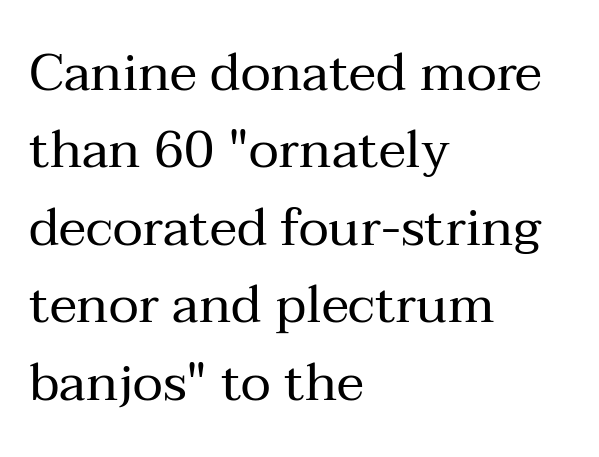
The image shows 52 px regular-weight serif type, upright; set left-aligned, normal line spacing (1.49x), normal letter spacing, not underlined; medium stroke contrast and a medium x-height.
